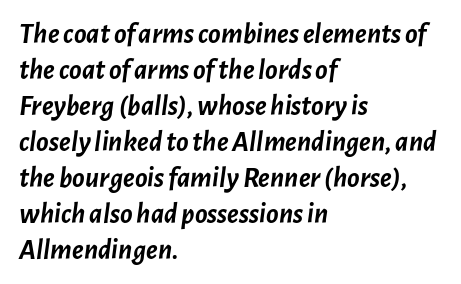
The image shows 29 px semibold type, italic (leaning right); set left-aligned, line spacing 1.24x, normal letter spacing, not underlined; low stroke contrast and a medium x-height.
